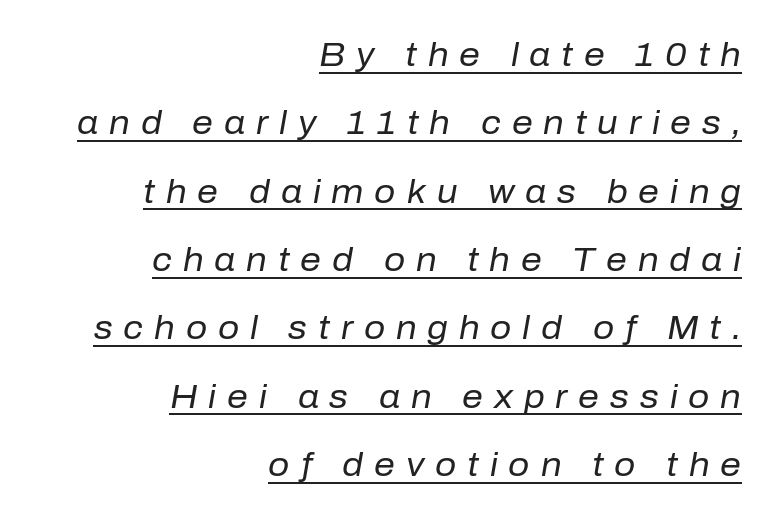
Does the leading feel generous? Absolutely, it's lavish. Weight: regular or lighter. The tracking jumps out immediately: characters are airy and widely separated. A baseline rule has been typeset under these characters. You could not count columns in this text — the font is proportionally spaced.
